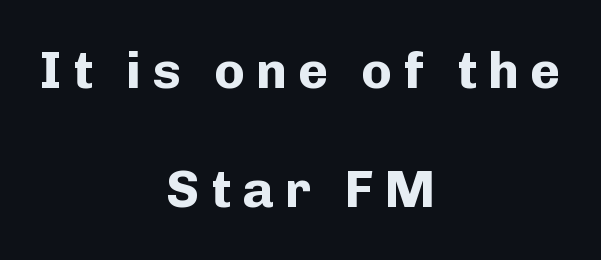
The image shows 52 px bold sans-serif type, upright; set centered, loose line spacing (2.29x), unusually wide letter spacing (+0.21 em), not underlined; low stroke contrast and a medium x-height.
